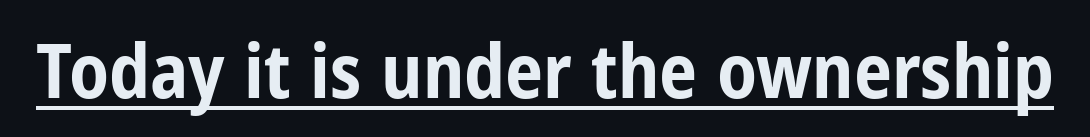
{"serif": "no", "italic": "no", "bold": "yes", "weight": "bold", "width": "condensed", "stroke_contrast": "low", "x_height": "medium", "monospaced": "no", "underline": "yes", "letter_spacing": "normal", "letter_spacing_em": 0.0, "glyph_px": 76}
